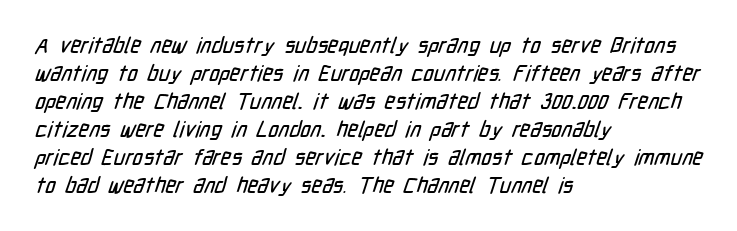
How are the letters spaced? Ordinarily, with no added tracking. The paragraph shown leans on its left margin. The vertical gap from one line to the next is medium. Just letters on the line, the space beneath them empty.
